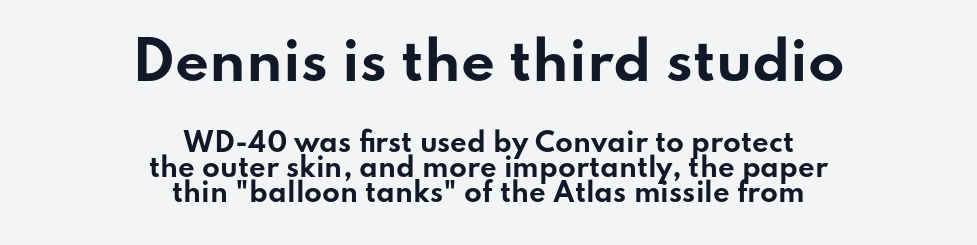
Inter-character spacing is left at the font's built-in metrics. The letters stand upright; this is a roman face. Check where the strokes stop: nothing finishes them off — pure sans. The rag falls on both sides of this text block equally. Reading top to bottom, the characters get smaller at the block break. Note the varied advance widths — an 'i' is clearly narrower than an 'm'.
